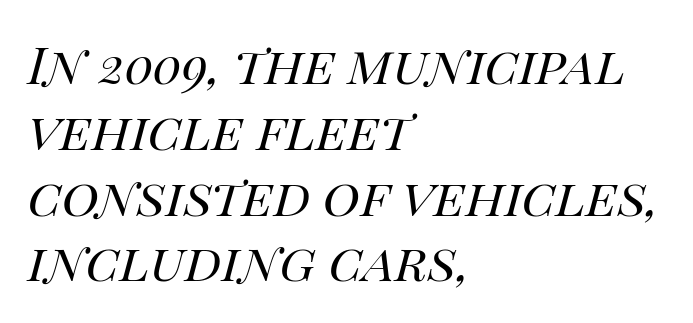
Q: Is the text bold? A: No.
Q: Is the text italic (slanted)? A: Yes, it leans right by about 14 degrees.
Q: Is the text underlined? A: No.
Q: How is the paragraph aligned? A: Left-aligned.
Q: Is the spacing between letters normal or unusually wide? A: Normal.
Q: Is the spacing between lines tight, normal or loose? A: Normal.
Q: Width (condensed, normal, or wide)? A: Normal.
Q: Stroke contrast? A: High.
Q: x-height? A: Large.
Q: Monospaced? A: No.
